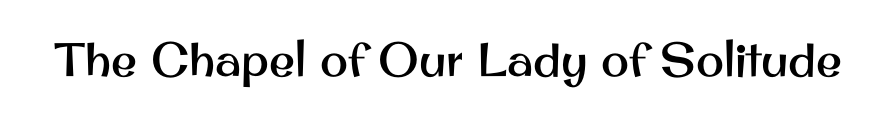
Q: Is the text italic (slanted)? A: No, it is upright.
Q: Is the typeface a serif or a sans-serif typeface? A: Sans-serif.
Q: Is the text underlined? A: No.
Q: Is the spacing between letters normal or unusually wide? A: Normal.
Q: Width (condensed, normal, or wide)? A: Normal.
Q: Stroke contrast? A: Medium.
Q: x-height? A: Small.
Q: Monospaced? A: No.
